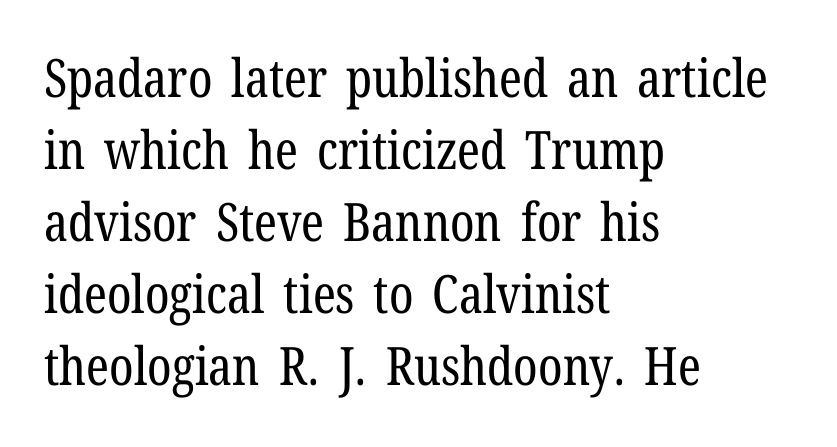
The image shows 53 px regular-weight, condensed serif type, upright; set left-aligned, normal line spacing (1.36x), normal letter spacing, not underlined; low stroke contrast and a medium x-height.
